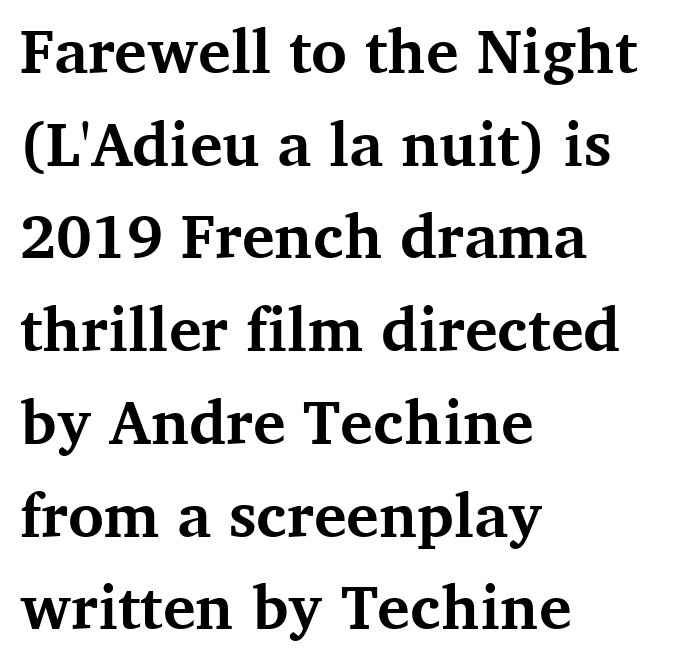
Q: Is the text bold? A: Yes.
Q: Is the text italic (slanted)? A: No, it is upright.
Q: Is the typeface a serif or a sans-serif typeface? A: Serif.
Q: Is the text underlined? A: No.
Q: How is the paragraph aligned? A: Left-aligned.
Q: Is the spacing between letters normal or unusually wide? A: Normal.
Q: Is the spacing between lines tight, normal or loose? A: Normal.
Q: Width (condensed, normal, or wide)? A: Normal.
Q: Stroke contrast? A: Medium.
Q: x-height? A: Medium.
Q: Monospaced? A: No.
